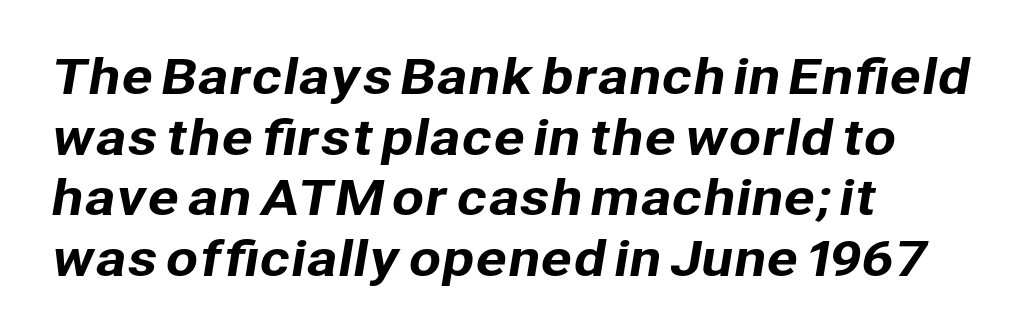
{"serif": "no", "width": "normal", "stroke_contrast": "low", "x_height": "medium", "monospaced": "no", "underline": "no", "align": "left", "line_spacing": "normal", "line_spacing_ratio": 1.29, "letter_spacing": "normal", "letter_spacing_em": 0.0, "glyph_px": 47}
